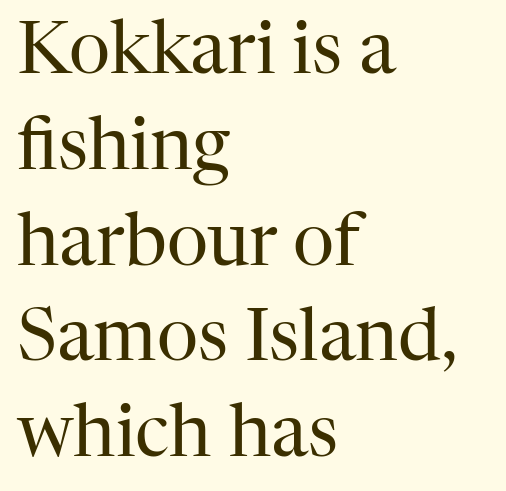
Q: Is the text bold? A: No.
Q: Is the text italic (slanted)? A: No, it is upright.
Q: Is the typeface a serif or a sans-serif typeface? A: Serif.
Q: Is the text underlined? A: No.
Q: How is the paragraph aligned? A: Left-aligned.
Q: Is the spacing between letters normal or unusually wide? A: Normal.
Q: Is the spacing between lines tight, normal or loose? A: Normal.
Q: Width (condensed, normal, or wide)? A: Normal.
Q: Stroke contrast? A: High.
Q: x-height? A: Medium.
Q: Monospaced? A: No.
